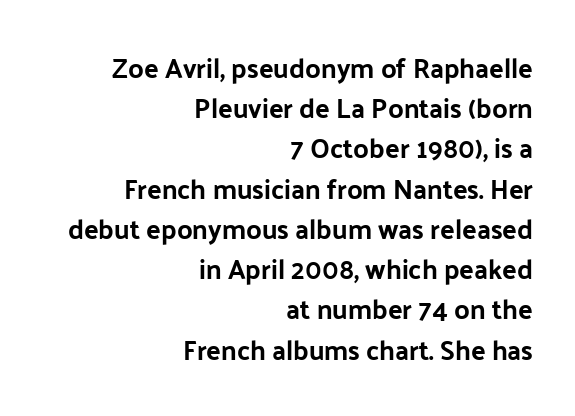
{"italic": "no", "bold": "yes", "underline": "no", "align": "right", "line_spacing": "normal", "line_spacing_ratio": 1.49, "letter_spacing": "normal", "letter_spacing_em": 0.0, "glyph_px": 27}
